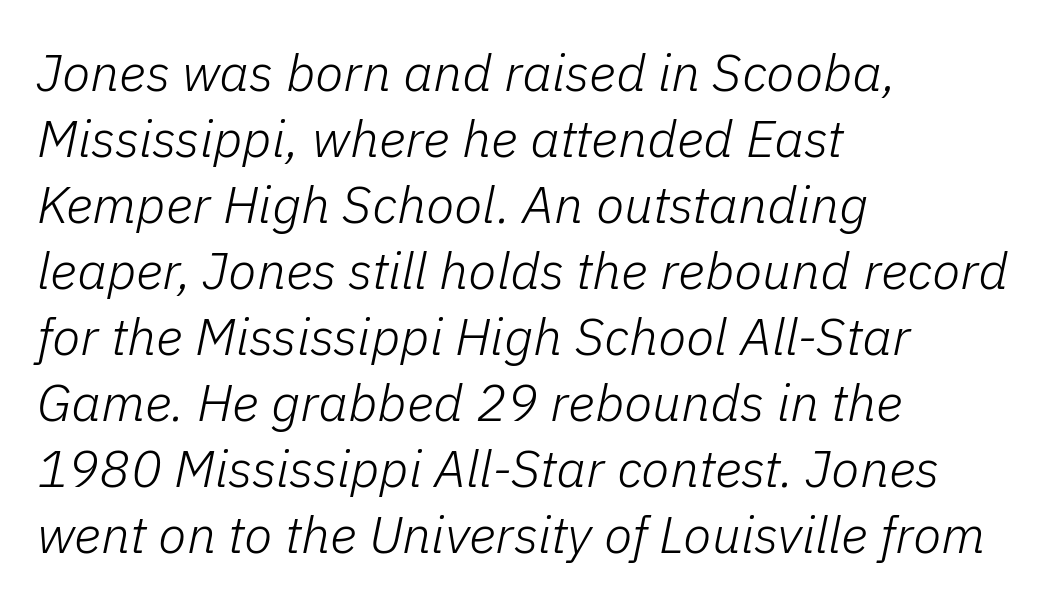
The image shows 52 px light type, italic (leaning right); set left-aligned, normal line spacing (1.27x), normal letter spacing, not underlined; low stroke contrast and a medium x-height.
